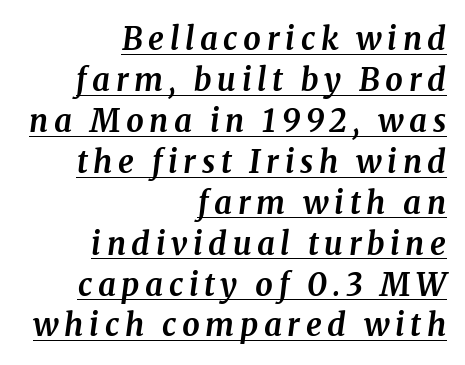
The string is rendered with underlining switched on. In terms of posture, this sample is oblique. Heavy-handed strokes throughout: this text is bold. The face used here is seriffed, in the tradition of book romans. Rows of type keep a routine distance in the vertical direction.
